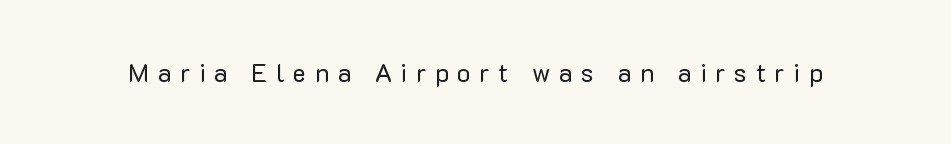
You could only call the tracking loose — the letters float apart. This reads as an unemphasized weight, regular at the heaviest. The gap between lines stays unmarked. Posture: straight, roman, zero tilt.
